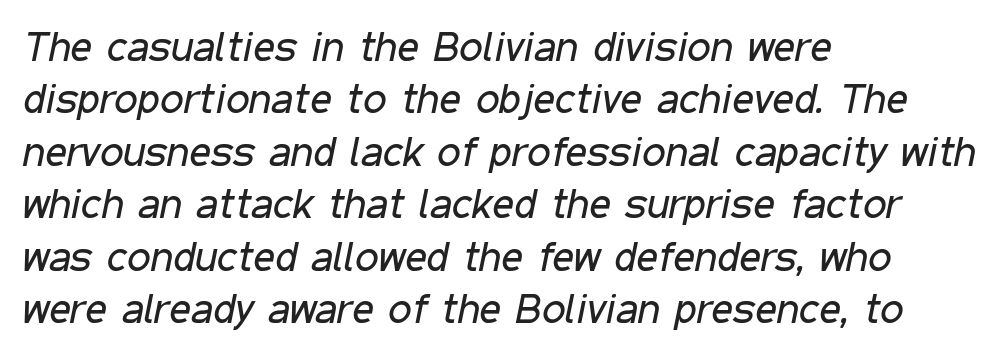
Q: Is the text bold? A: No.
Q: Is the text italic (slanted)? A: Yes, it leans right by about 11 degrees.
Q: Is the text underlined? A: No.
Q: How is the paragraph aligned? A: Left-aligned.
Q: Is the spacing between letters normal or unusually wide? A: Normal.
Q: Is the spacing between lines tight, normal or loose? A: Normal.
Q: Width (condensed, normal, or wide)? A: Condensed.
Q: Stroke contrast? A: Low.
Q: x-height? A: Medium.
Q: Monospaced? A: No.
